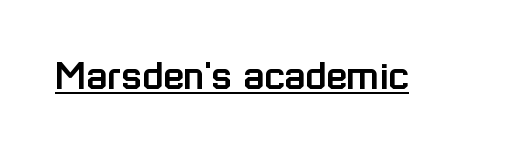
The image shows 43 px sans-serif type, upright; set normal letter spacing, underlined; low stroke contrast and a medium x-height.
